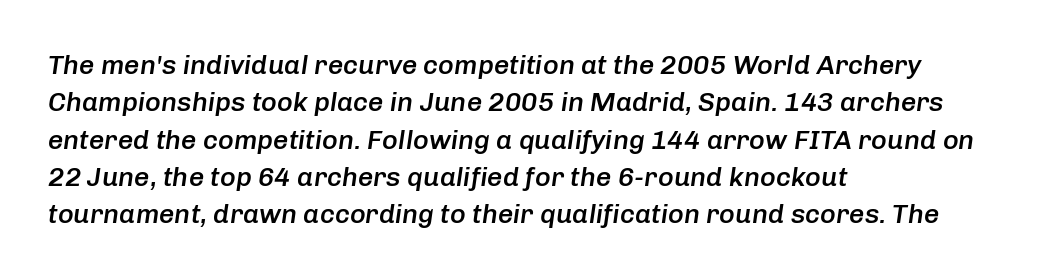
Q: Is the text bold? A: Semi-bold.
Q: Is the text italic (slanted)? A: Yes, it leans right by about 8 degrees.
Q: Is the text underlined? A: No.
Q: How is the paragraph aligned? A: Left-aligned.
Q: Is the spacing between letters normal or unusually wide? A: Normal.
Q: Is the spacing between lines tight, normal or loose? A: Normal.
